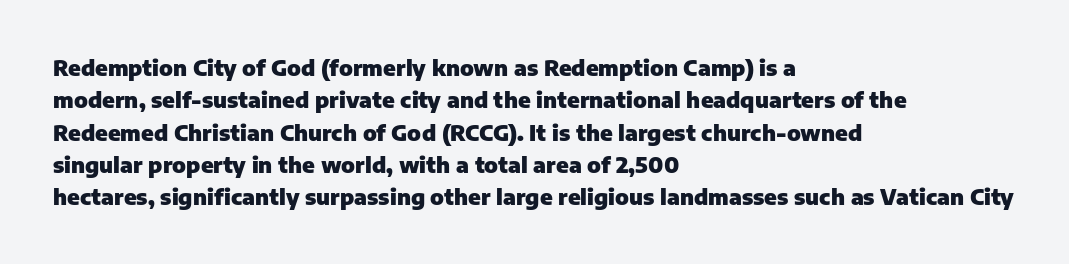
The image shows 22 px bold type, upright; set left-aligned, normal line spacing (1.47x), normal letter spacing, not underlined.
